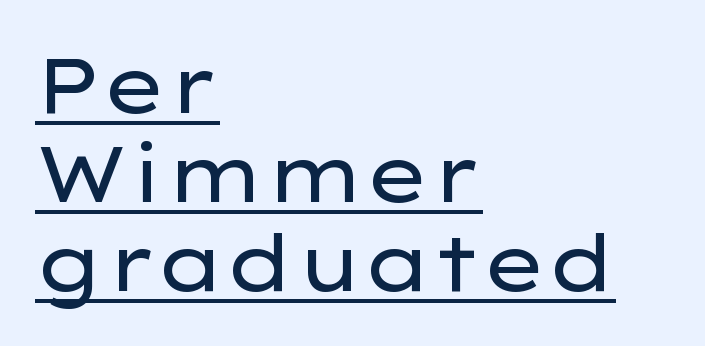
{"serif": "no", "italic": "no", "bold": "no", "weight": "regular", "width": "wide", "stroke_contrast": "low", "x_height": "medium", "monospaced": "no", "underline": "yes", "align": "left", "line_spacing": "tight", "line_spacing_ratio": 1.14, "letter_spacing": "normal", "letter_spacing_em": 0.0, "glyph_px": 78}
